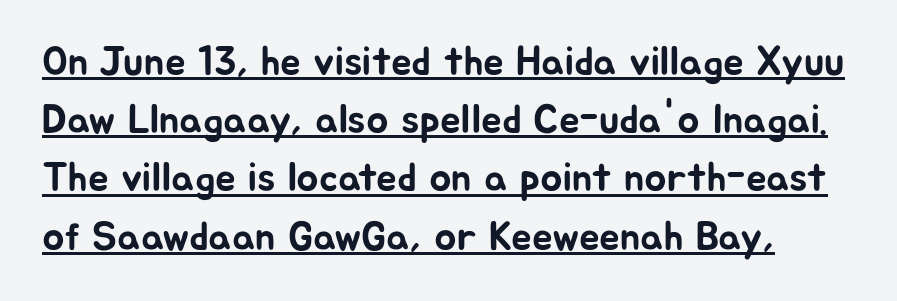
The specimen includes a rule beneath the text block's lines. Letterform terminals end flat and unadorned throughout the passage. Regarding leading, the lines here are spaced in the standard way. The letters advance in unequal steps, a hallmark of proportional type. These lines keep a tight, regular rhythm from letter to letter.
